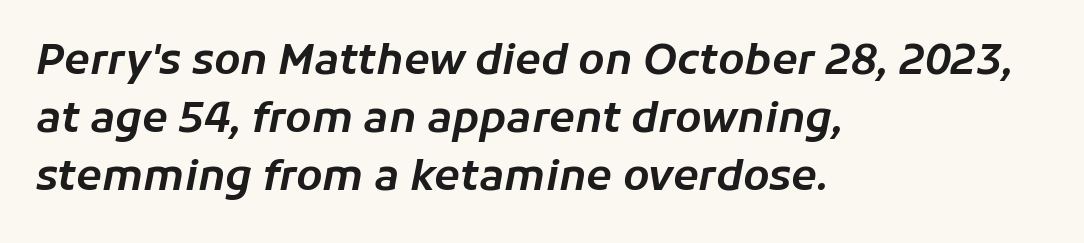
The image shows 42 px text type, italic (leaning right); set left-aligned, normal line spacing (1.38x), normal letter spacing, not underlined; low stroke contrast and a medium x-height.
